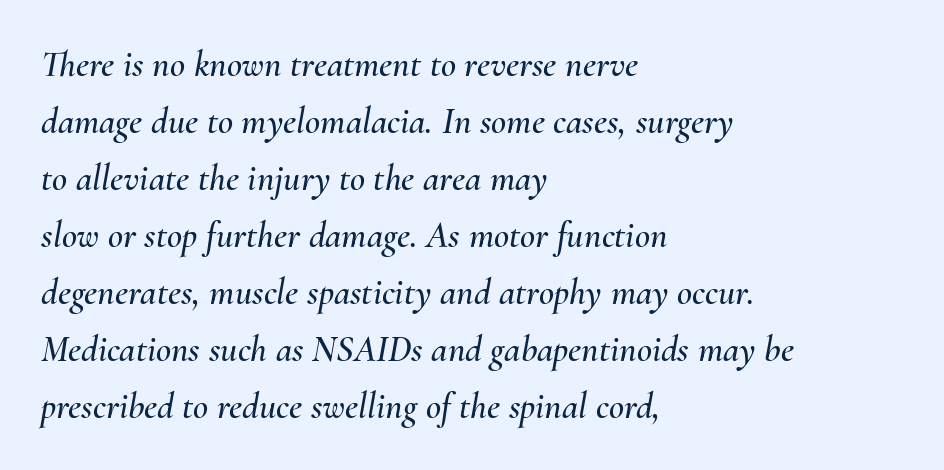
{"italic": "yes", "lean": "right", "slant_degrees": 10, "width": "normal", "stroke_contrast": "medium", "x_height": "small", "monospaced": "no", "underline": "no", "align": "left", "line_spacing": "normal", "line_spacing_ratio": 1.54, "letter_spacing": "normal", "letter_spacing_em": 0.0, "glyph_px": 37}
